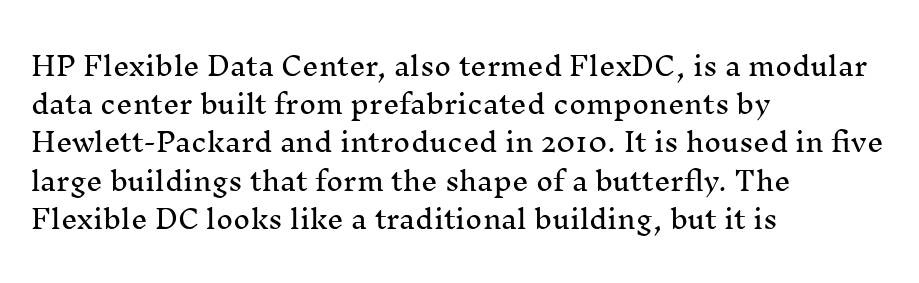
Q: Is the text italic (slanted)? A: No, it is upright.
Q: Is the text underlined? A: No.
Q: How is the paragraph aligned? A: Left-aligned.
Q: Is the spacing between letters normal or unusually wide? A: Normal.
Q: Is the spacing between lines tight, normal or loose? A: Normal.
